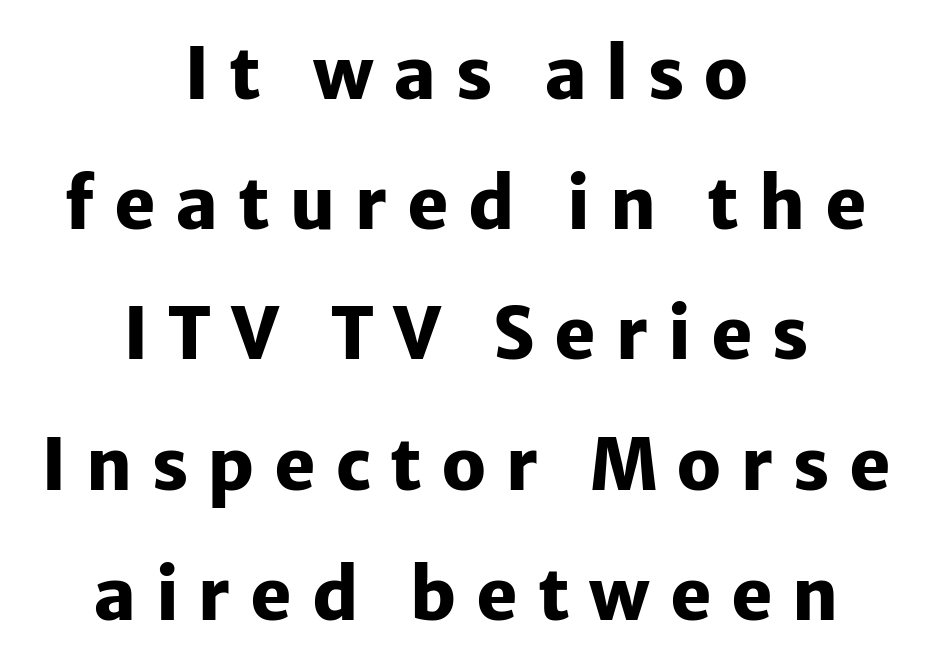
Q: Is the text bold? A: Yes.
Q: Is the text italic (slanted)? A: No, it is upright.
Q: Is the typeface a serif or a sans-serif typeface? A: Sans-serif.
Q: Is the text underlined? A: No.
Q: How is the paragraph aligned? A: Centered.
Q: Is the spacing between letters normal or unusually wide? A: Unusually wide.
Q: Width (condensed, normal, or wide)? A: Normal.
Q: Stroke contrast? A: Low.
Q: x-height? A: Medium.
Q: Monospaced? A: No.
